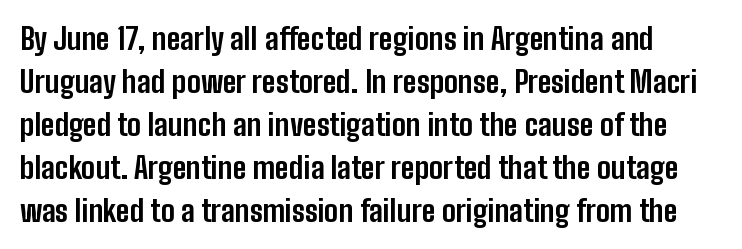
{"serif": "no", "italic": "no", "bold": "yes", "weight": "bold", "width": "condensed", "stroke_contrast": "low", "x_height": "medium", "monospaced": "no", "underline": "no", "line_spacing": "normal", "line_spacing_ratio": 1.43, "letter_spacing": "normal", "letter_spacing_em": 0.0, "glyph_px": 30}
